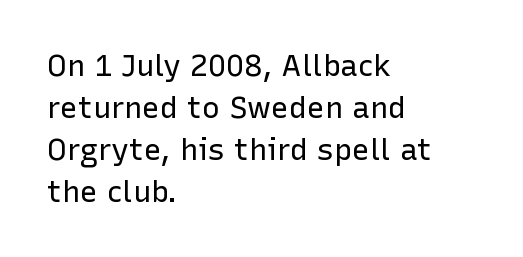
{"serif": "no", "italic": "no", "bold": "no", "weight": "regular", "width": "normal", "stroke_contrast": "low", "x_height": "medium", "monospaced": "no", "underline": "no", "align": "left", "line_spacing": "normal", "line_spacing_ratio": 1.4, "letter_spacing": "normal", "letter_spacing_em": 0.0, "glyph_px": 30}
